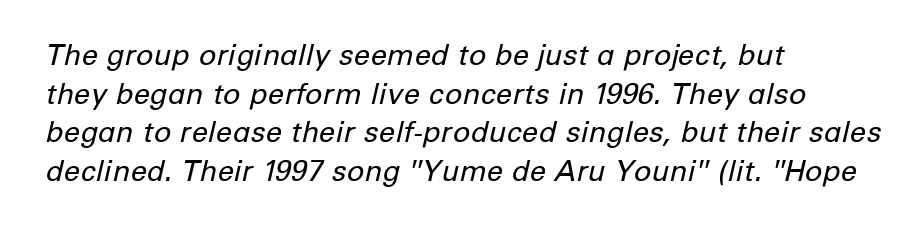
Q: Is the text bold? A: No.
Q: Is the text italic (slanted)? A: Yes, it leans right by about 12 degrees.
Q: Is the text underlined? A: No.
Q: How is the paragraph aligned? A: Left-aligned.
Q: Is the spacing between letters normal or unusually wide? A: Normal.
Q: Is the spacing between lines tight, normal or loose? A: Normal.
Q: Width (condensed, normal, or wide)? A: Normal.
Q: Stroke contrast? A: Low.
Q: x-height? A: Medium.
Q: Monospaced? A: No.
